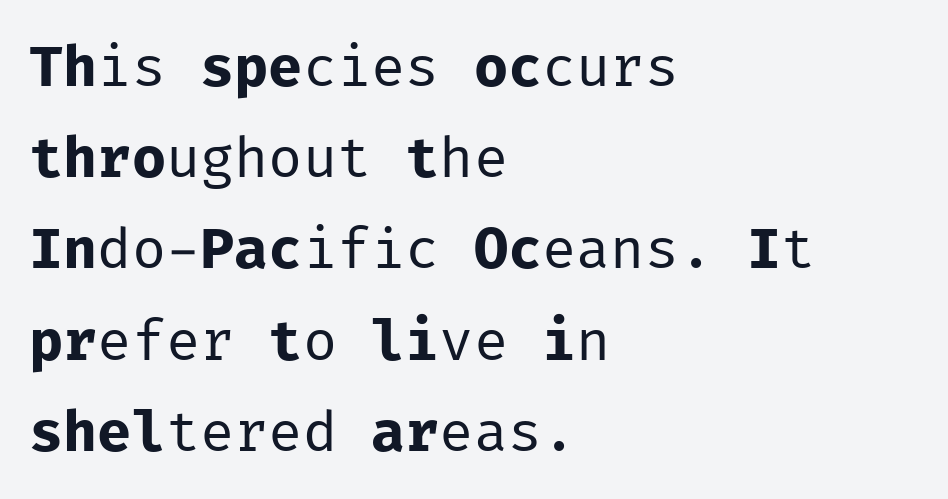
The lines in this sample share a left origin and differ only in where they stop. Note: no serifs on the glyphs. Rows of type keep a routine distance in the vertical direction. The passage shown is not bold in any degree.
